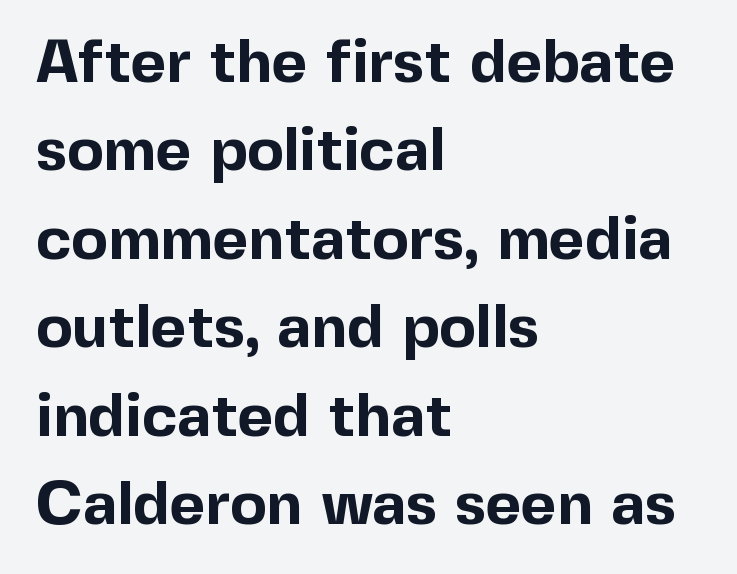
Q: Is the text bold? A: Yes.
Q: Is the text italic (slanted)? A: No, it is upright.
Q: Is the typeface a serif or a sans-serif typeface? A: Sans-serif.
Q: Is the text underlined? A: No.
Q: How is the paragraph aligned? A: Left-aligned.
Q: Is the spacing between letters normal or unusually wide? A: Normal.
Q: Is the spacing between lines tight, normal or loose? A: Normal.
Q: Width (condensed, normal, or wide)? A: Normal.
Q: x-height? A: Medium.
Q: Monospaced? A: No.
